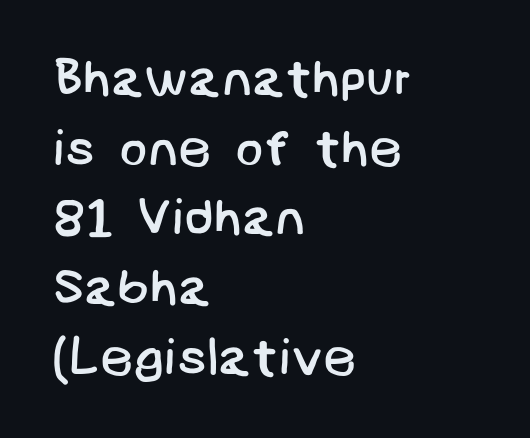
{"serif": "no", "bold": "no", "weight": "regular", "width": "normal", "stroke_contrast": "low", "x_height": "large", "underline": "no", "align": "left", "line_spacing": "normal", "line_spacing_ratio": 1.34, "letter_spacing": "normal", "letter_spacing_em": 0.0, "glyph_px": 52}
